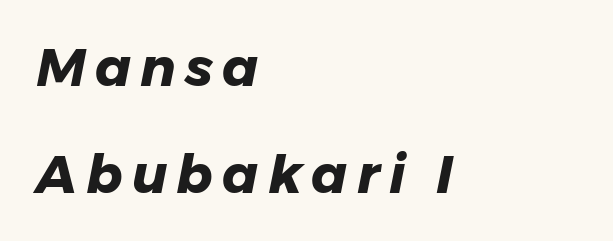
The image shows 53 px heavy sans-serif type; set left-aligned, loose line spacing (2.01x), not underlined; low stroke contrast and a medium x-height.
